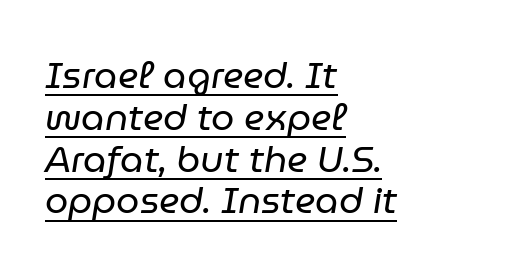
Q: Is the text bold? A: No.
Q: Is the text italic (slanted)? A: Yes, it leans right by about 9 degrees.
Q: Is the text underlined? A: Yes.
Q: How is the paragraph aligned? A: Left-aligned.
Q: Is the spacing between letters normal or unusually wide? A: Normal.
Q: Is the spacing between lines tight, normal or loose? A: Tight.
Q: Width (condensed, normal, or wide)? A: Normal.
Q: Stroke contrast? A: Low.
Q: x-height? A: Medium.
Q: Monospaced? A: No.
